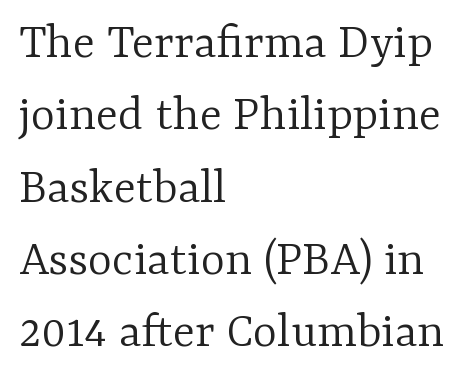
The image shows 52 px light serif type, upright; set left-aligned, normal line spacing (1.39x), normal letter spacing, not underlined; low stroke contrast and a medium x-height.
